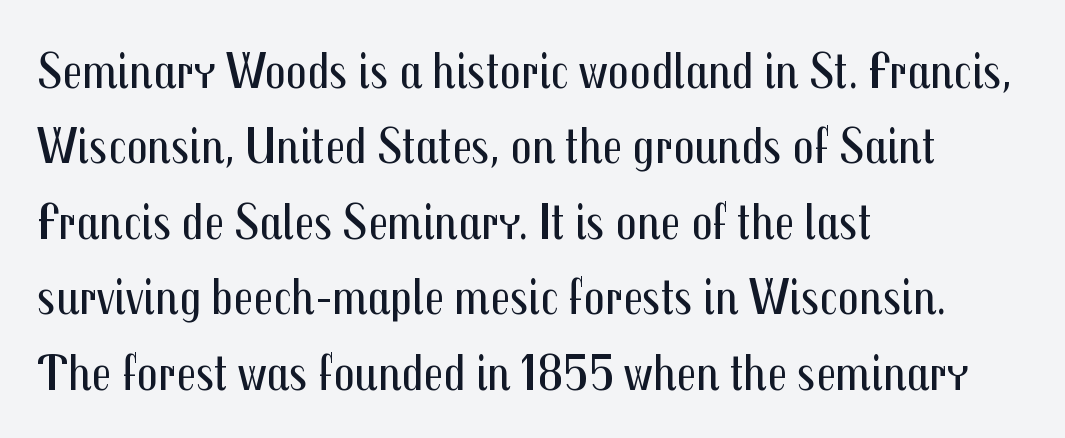
Does the type have serifs? No, each stem ends abruptly. Character widths vary here, with narrow letters taking less room than wide ones. Nope, not italic — everything's standing straight. If you drew a ruler down the left edge, every line would touch it.
